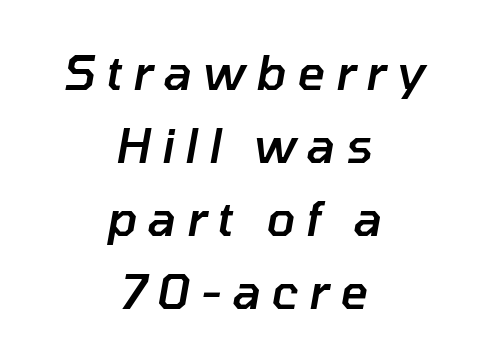
Q: Is the text bold? A: Semi-bold.
Q: Is the text italic (slanted)? A: Yes, it leans right by about 10 degrees.
Q: Is the text underlined? A: No.
Q: How is the paragraph aligned? A: Centered.
Q: Is the spacing between letters normal or unusually wide? A: Unusually wide.
Q: Is the spacing between lines tight, normal or loose? A: Normal.
Q: Width (condensed, normal, or wide)? A: Normal.
Q: Stroke contrast? A: Low.
Q: x-height? A: Medium.
Q: Monospaced? A: No.
